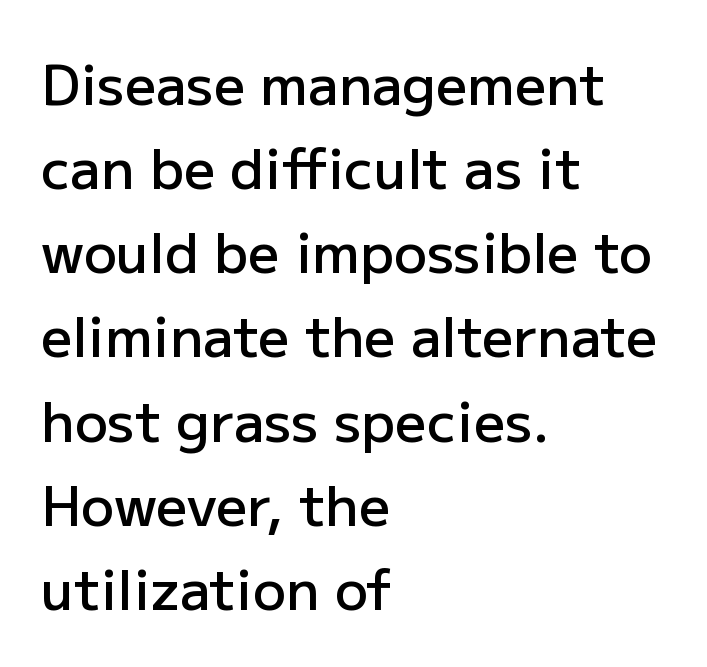
{"serif": "no", "italic": "no", "bold": "semi", "weight": "semibold", "width": "normal", "stroke_contrast": "low", "x_height": "medium", "monospaced": "no", "underline": "no", "align": "left", "line_spacing": "normal", "line_spacing_ratio": 1.53, "letter_spacing": "normal", "letter_spacing_em": 0.0, "glyph_px": 55}
